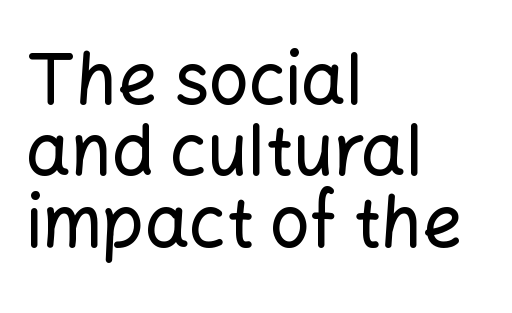
Q: Is the text italic (slanted)? A: No, it is upright.
Q: Is the typeface a serif or a sans-serif typeface? A: Sans-serif.
Q: Is the text underlined? A: No.
Q: How is the paragraph aligned? A: Left-aligned.
Q: Is the spacing between letters normal or unusually wide? A: Normal.
Q: Is the spacing between lines tight, normal or loose? A: Tight.
Q: Width (condensed, normal, or wide)? A: Normal.
Q: Stroke contrast? A: Low.
Q: x-height? A: Medium.
Q: Monospaced? A: No.
